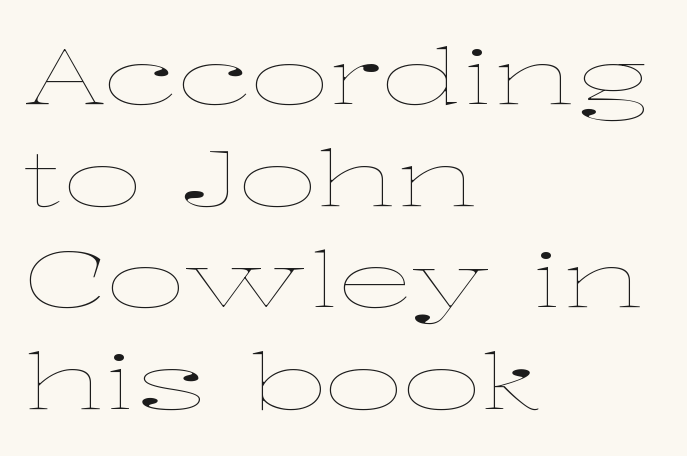
{"italic": "no", "bold": "no", "weight": "thin", "width": "wide", "stroke_contrast": "low", "x_height": "medium", "monospaced": "no", "underline": "no", "align": "left", "line_spacing": "normal", "line_spacing_ratio": 1.32, "letter_spacing": "normal", "letter_spacing_em": 0.0, "glyph_px": 77}
